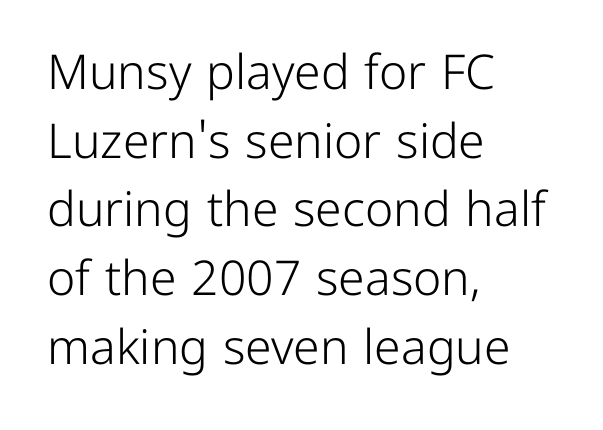
The image shows 48 px light sans-serif type, upright; set left-aligned, normal line spacing (1.43x), normal letter spacing, not underlined; low stroke contrast and a medium x-height.
